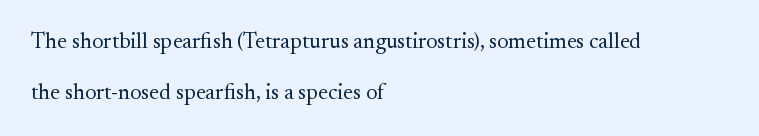
{"italic": "no", "bold": "no", "underline": "no", "align": "left", "line_spacing": "loose", "line_spacing_ratio": 2.31, "letter_spacing": "normal", "letter_spacing_em": 0.0, "glyph_px": 22}
